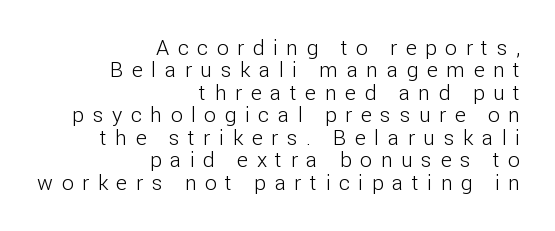
Q: Is the text bold? A: No.
Q: Is the text italic (slanted)? A: No, it is upright.
Q: Is the text underlined? A: No.
Q: How is the paragraph aligned? A: Right-aligned.
Q: Is the spacing between letters normal or unusually wide? A: Unusually wide.
Q: Is the spacing between lines tight, normal or loose? A: Tight.
